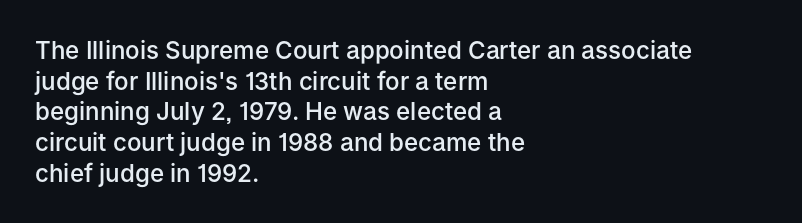
Q: Is the text bold? A: Semi-bold.
Q: Is the text italic (slanted)? A: No, it is upright.
Q: Is the text underlined? A: No.
Q: How is the paragraph aligned? A: Left-aligned.
Q: Is the spacing between letters normal or unusually wide? A: Normal.
Q: Is the spacing between lines tight, normal or loose? A: Normal.
